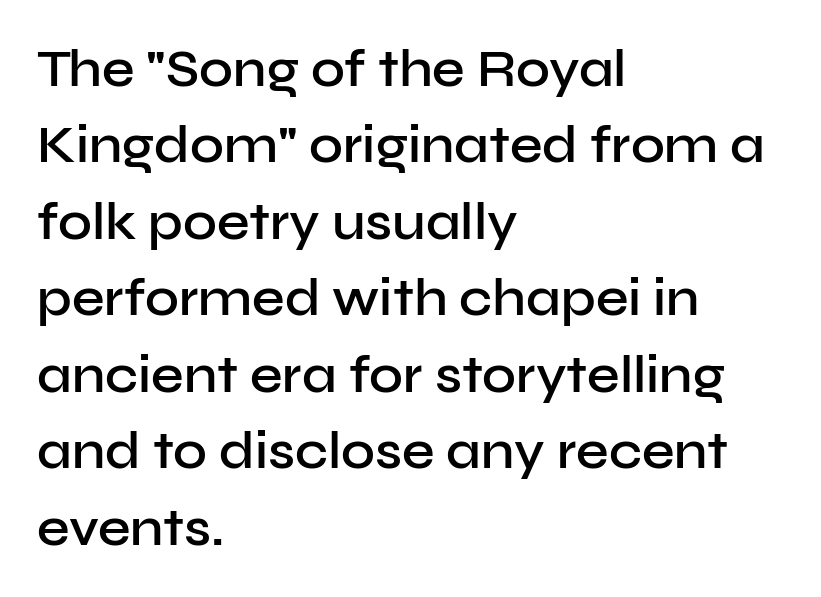
Q: Is the text bold? A: Semi-bold.
Q: Is the text italic (slanted)? A: No, it is upright.
Q: Is the typeface a serif or a sans-serif typeface? A: Sans-serif.
Q: Is the text underlined? A: No.
Q: How is the paragraph aligned? A: Left-aligned.
Q: Is the spacing between letters normal or unusually wide? A: Normal.
Q: Is the spacing between lines tight, normal or loose? A: Normal.
Q: Width (condensed, normal, or wide)? A: Normal.
Q: Stroke contrast? A: Low.
Q: x-height? A: Medium.
Q: Monospaced? A: No.
